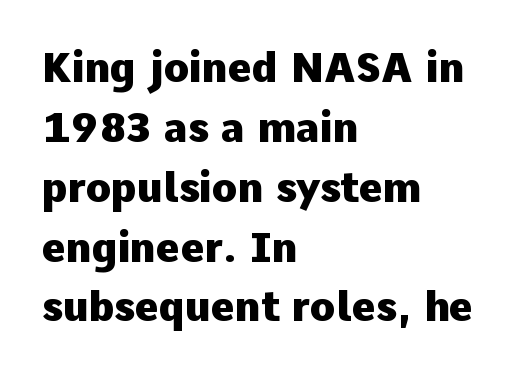
The image shows 41 px heavy sans-serif type, upright; set left-aligned, normal line spacing (1.46x), normal letter spacing, not underlined; low stroke contrast and a medium x-height.
